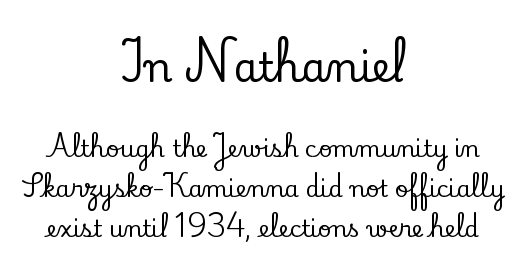
{"serif": "yes", "italic": "no", "width": "normal", "stroke_contrast": "low", "x_height": "small", "monospaced": "no", "underline": "no", "align": "center", "line_spacing_ratio": 1.74, "letter_spacing": "normal", "letter_spacing_em": 0.0, "larger_block": "first", "size_ratio": 1.74, "glyph_px": 40}
